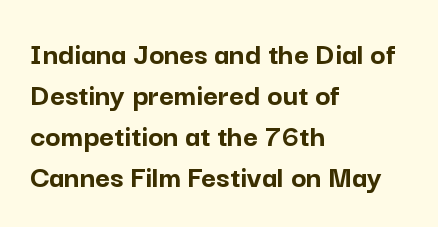
{"serif": "no", "italic": "no", "bold": "yes", "weight": "semibold", "width": "normal", "stroke_contrast": "low", "x_height": "medium", "monospaced": "no", "underline": "no", "align": "left", "line_spacing": "normal", "line_spacing_ratio": 1.28, "letter_spacing": "normal", "letter_spacing_em": 0.0, "glyph_px": 32}
